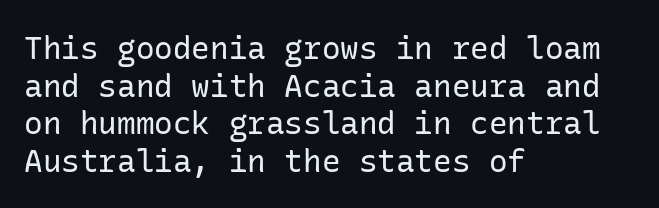
Bare-footed words on every line. Spacing between characters is what you'd get straight out of the box. Compared with a centered layout, this one pins lines to the left instead. No chunkiness to these letters — they're not bold. You can tell from the bare stems that sans-serif type was used.
